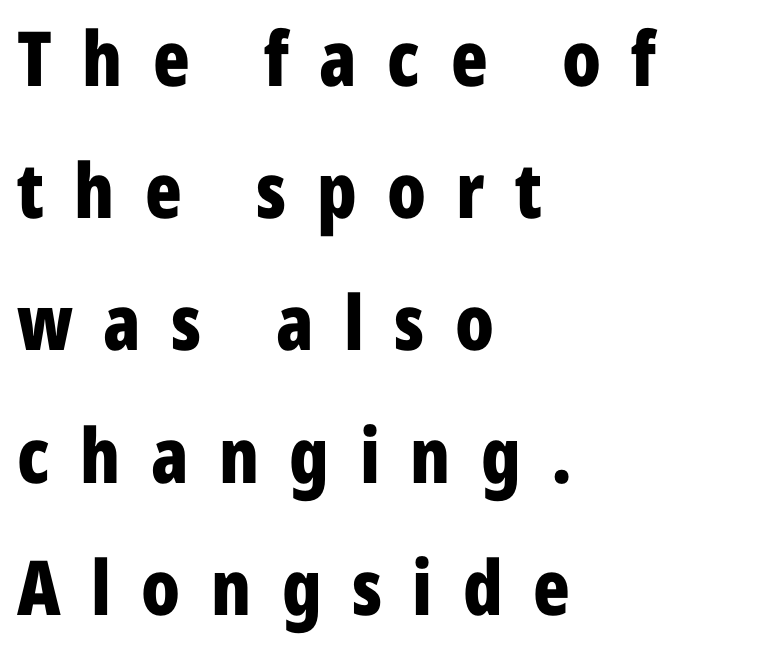
The image shows 76 px bold, condensed sans-serif type, upright; set left-aligned, line spacing 1.74x, unusually wide letter spacing (+0.4 em), not underlined; low stroke contrast and a medium x-height.
